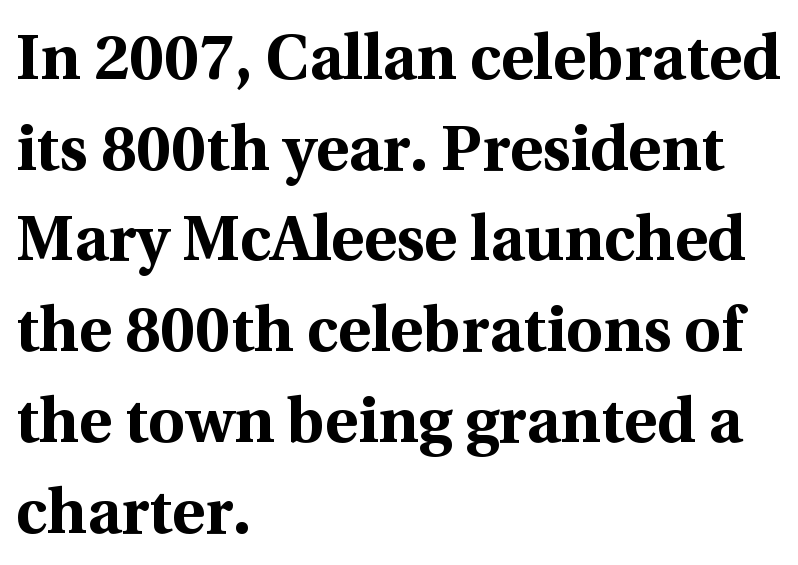
The letters stand upright; this is a roman face. The rendering uses natural spacing where letterforms have individual widths. Words appear dense and cohesive because spacing is normal. The typesetter chose a ragged-right arrangement here. Is this a sans? No — the strokes have serifs. Heavy, bold letterforms.
